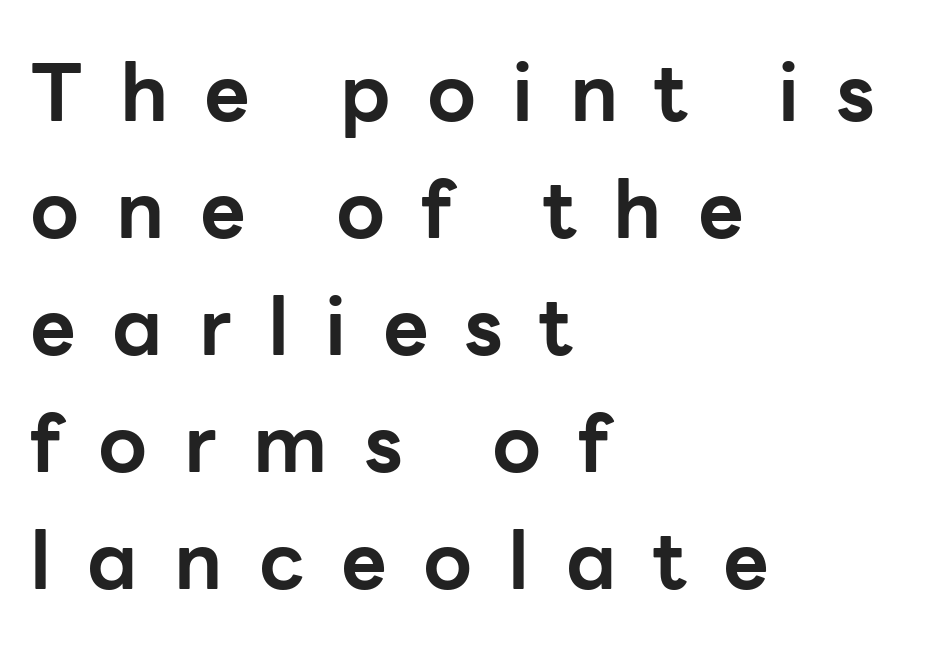
{"serif": "no", "italic": "no", "bold": "yes", "weight": "bold", "width": "normal", "stroke_contrast": "low", "x_height": "medium", "monospaced": "no", "underline": "no", "align": "left", "line_spacing": "normal", "line_spacing_ratio": 1.48, "letter_spacing": "wide", "letter_spacing_em": 0.46, "glyph_px": 79}
